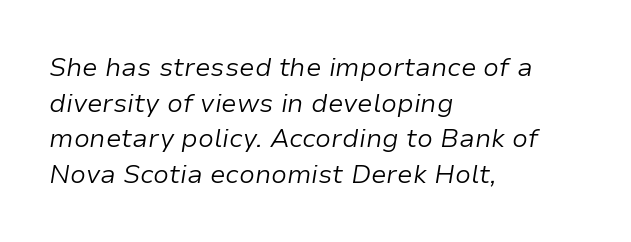
Q: Is the text bold? A: No.
Q: Is the text italic (slanted)? A: Yes, it leans right by about 9 degrees.
Q: Is the text underlined? A: No.
Q: How is the paragraph aligned? A: Left-aligned.
Q: Is the spacing between letters normal or unusually wide? A: Normal.
Q: Is the spacing between lines tight, normal or loose? A: Normal.
